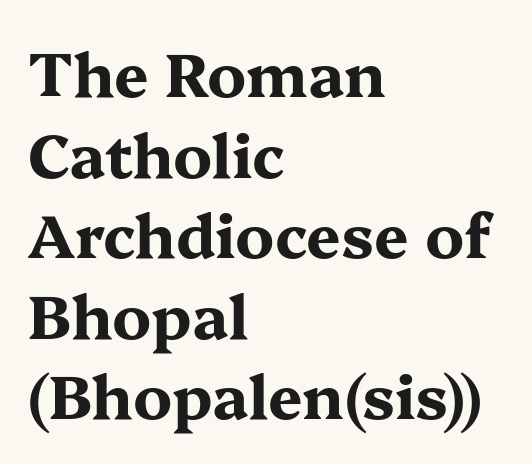
{"serif": "yes", "italic": "no", "bold": "yes", "weight": "bold", "width": "wide", "stroke_contrast": "medium", "x_height": "medium", "monospaced": "no", "underline": "no", "align": "left", "line_spacing": "normal", "line_spacing_ratio": 1.32, "letter_spacing": "normal", "letter_spacing_em": 0.0, "glyph_px": 61}
